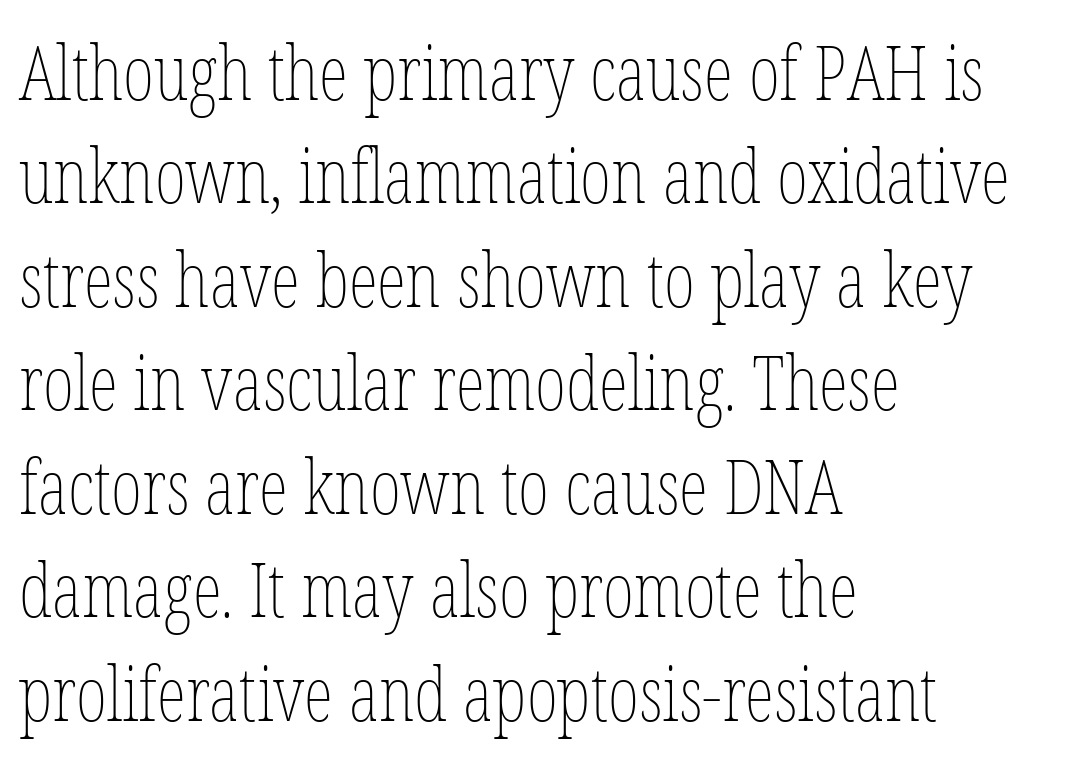
Q: Is the text bold? A: No.
Q: Is the text italic (slanted)? A: No, it is upright.
Q: Is the text underlined? A: No.
Q: How is the paragraph aligned? A: Left-aligned.
Q: Is the spacing between letters normal or unusually wide? A: Normal.
Q: Is the spacing between lines tight, normal or loose? A: Normal.
Q: Width (condensed, normal, or wide)? A: Condensed.
Q: Stroke contrast? A: Low.
Q: x-height? A: Medium.
Q: Monospaced? A: No.
